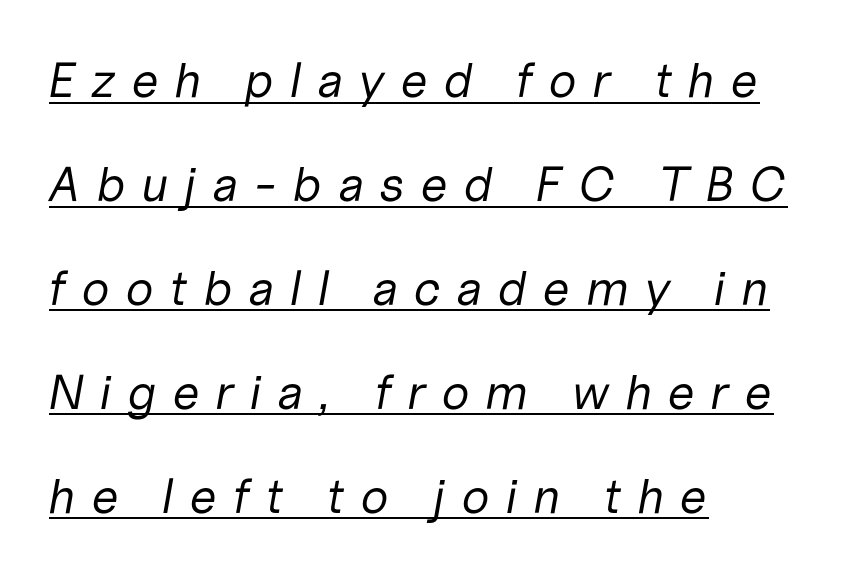
A typesetter would call this proportional, since set widths differ per character. Horizontal bands of white between lines are thick stripes. Every character sits at an angle, as italics do. The weight tops out at a normal text grade. The typesetter has applied underlining to the passage shown. The passage shown has open, widely tracked lettering throughout.
